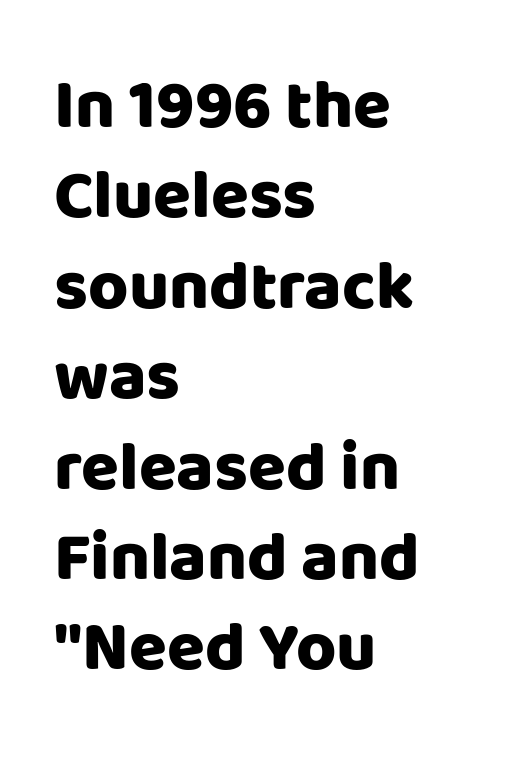
The image shows 69 px heavy sans-serif type, upright; set left-aligned, normal line spacing (1.31x), normal letter spacing, not underlined; low stroke contrast and a large x-height.
